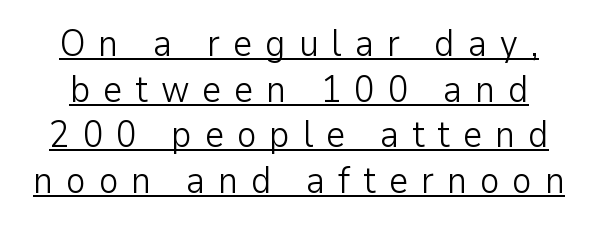
Q: Is the text bold? A: No.
Q: Is the text italic (slanted)? A: No, it is upright.
Q: Is the typeface a serif or a sans-serif typeface? A: Sans-serif.
Q: Is the text underlined? A: Yes.
Q: Is the spacing between letters normal or unusually wide? A: Unusually wide.
Q: Width (condensed, normal, or wide)? A: Normal.
Q: Stroke contrast? A: Low.
Q: x-height? A: Medium.
Q: Monospaced? A: No.
